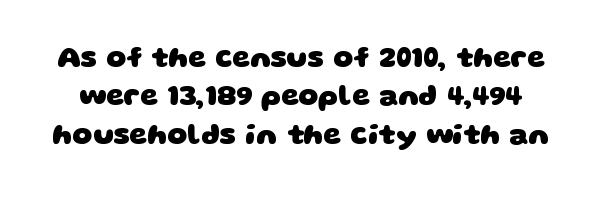
The image shows 28 px heavy, wide sans-serif type; set normal line spacing (1.37x), normal letter spacing, not underlined; low stroke contrast and a large x-height.
